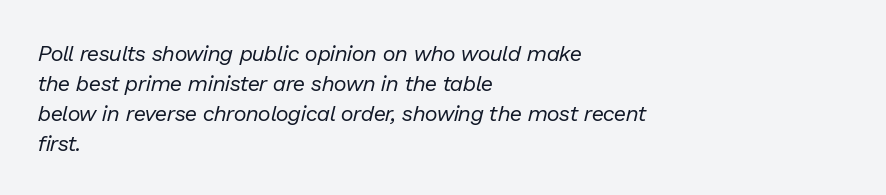
{"italic": "yes", "lean": "right", "slant_degrees": 13, "bold": "no", "underline": "no", "align": "left", "line_spacing": "normal", "line_spacing_ratio": 1.37, "letter_spacing": "normal", "letter_spacing_em": 0.0, "glyph_px": 22}
